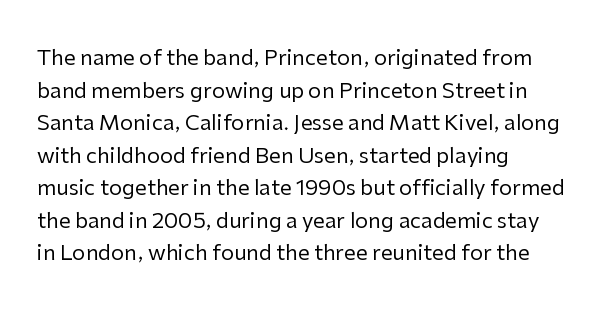
Q: Is the text bold? A: No.
Q: Is the text italic (slanted)? A: No, it is upright.
Q: Is the text underlined? A: No.
Q: How is the paragraph aligned? A: Left-aligned.
Q: Is the spacing between letters normal or unusually wide? A: Normal.
Q: Is the spacing between lines tight, normal or loose? A: Normal.
